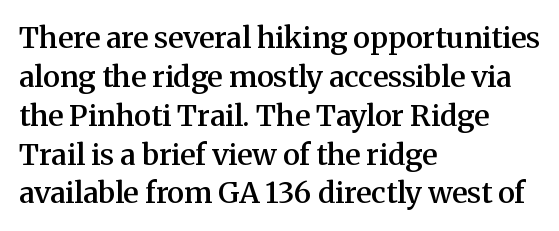
The space between consecutive lines is moderate. The text block is weighted toward the left margin, trailing off unevenly rightward. These lines keep a tight, regular rhythm from letter to letter. This is roman type, the default non-slanted kind.
